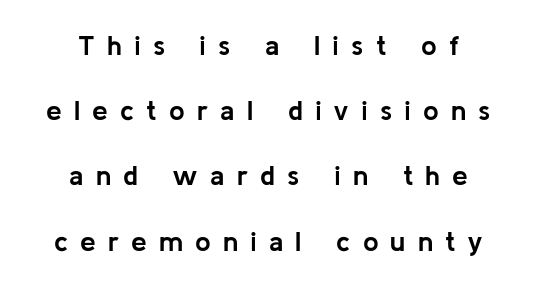
{"serif": "no", "italic": "no", "bold": "yes", "weight": "semibold", "width": "normal", "stroke_contrast": "low", "x_height": "medium", "monospaced": "no", "underline": "no", "align": "center", "line_spacing": "loose", "line_spacing_ratio": 2.33, "letter_spacing": "wide", "letter_spacing_em": 0.43, "glyph_px": 28}
